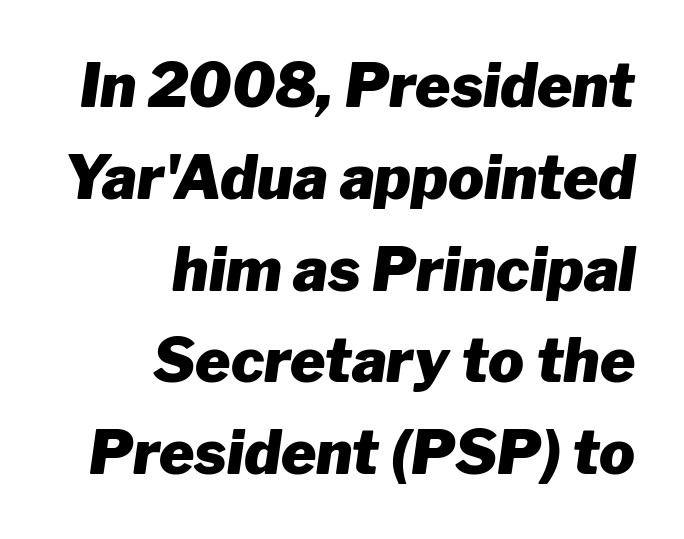
{"italic": "yes", "lean": "right", "slant_degrees": 8, "bold": "yes", "weight": "heavy", "width": "normal", "stroke_contrast": "low", "x_height": "medium", "monospaced": "no", "underline": "no", "align": "right", "line_spacing": "normal", "line_spacing_ratio": 1.53, "letter_spacing": "normal", "letter_spacing_em": 0.0, "glyph_px": 60}
